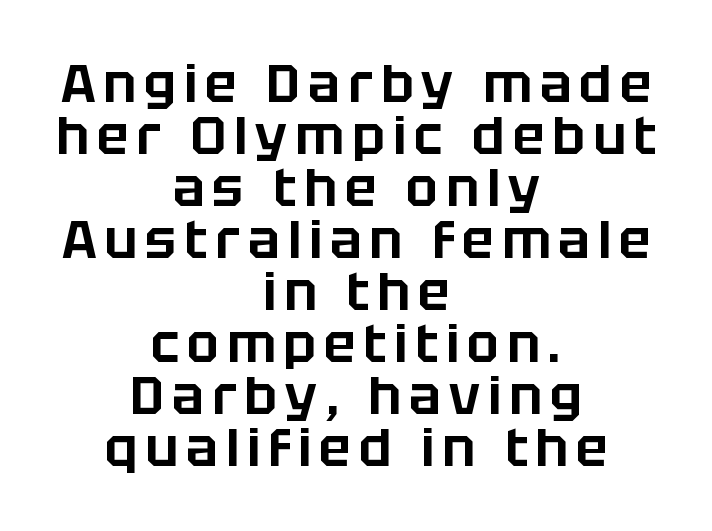
Q: Is the text italic (slanted)? A: No, it is upright.
Q: Is the typeface a serif or a sans-serif typeface? A: Sans-serif.
Q: Is the text underlined? A: No.
Q: How is the paragraph aligned? A: Centered.
Q: Is the spacing between lines tight, normal or loose? A: Tight.
Q: Width (condensed, normal, or wide)? A: Normal.
Q: Stroke contrast? A: Low.
Q: x-height? A: Large.
Q: Monospaced? A: No.
